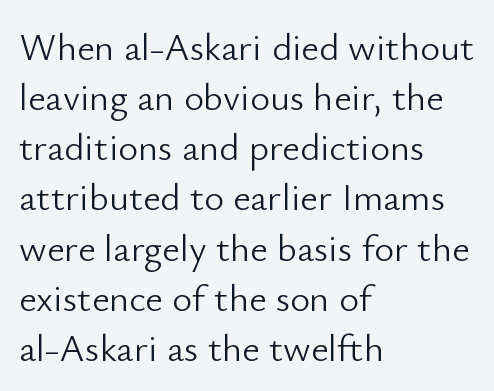
{"serif": "no", "italic": "no", "bold": "no", "weight": "light", "width": "normal", "stroke_contrast": "low", "x_height": "small", "monospaced": "no", "underline": "no", "align": "left", "line_spacing": "normal", "line_spacing_ratio": 1.32, "letter_spacing": "normal", "letter_spacing_em": 0.0, "glyph_px": 38}
